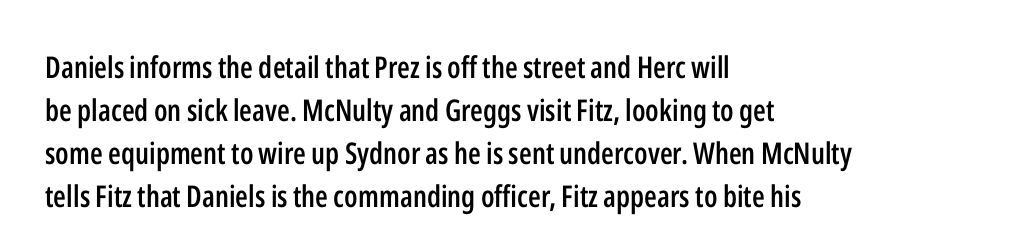
The image shows 30 px semibold, condensed sans-serif type, upright; set left-aligned, normal line spacing (1.43x), normal letter spacing, not underlined; low stroke contrast and a medium x-height.
